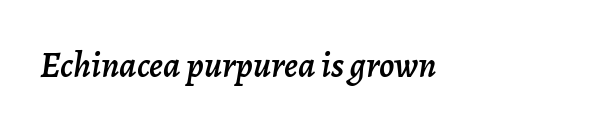
{"italic": "yes", "lean": "right", "slant_degrees": 7, "width": "normal", "stroke_contrast": "low", "x_height": "medium", "monospaced": "no", "underline": "no", "letter_spacing": "normal", "letter_spacing_em": 0.0, "glyph_px": 36}
